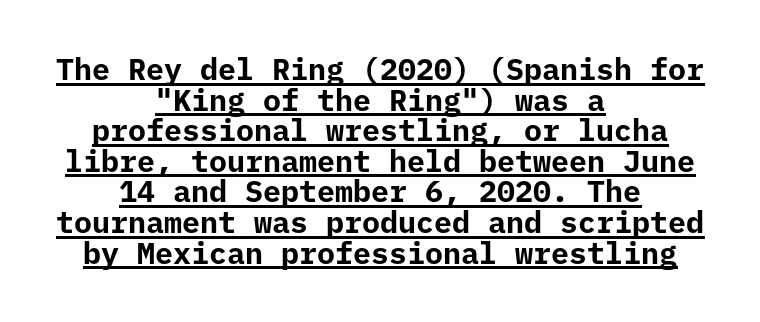
Letterform terminals end flat and unadorned throughout the passage. Underlining? Definitely there. Short and long lines alike share a common midpoint. Quick note: interline space is minimal. Between one letter and the next there's only the usual sliver of space.
